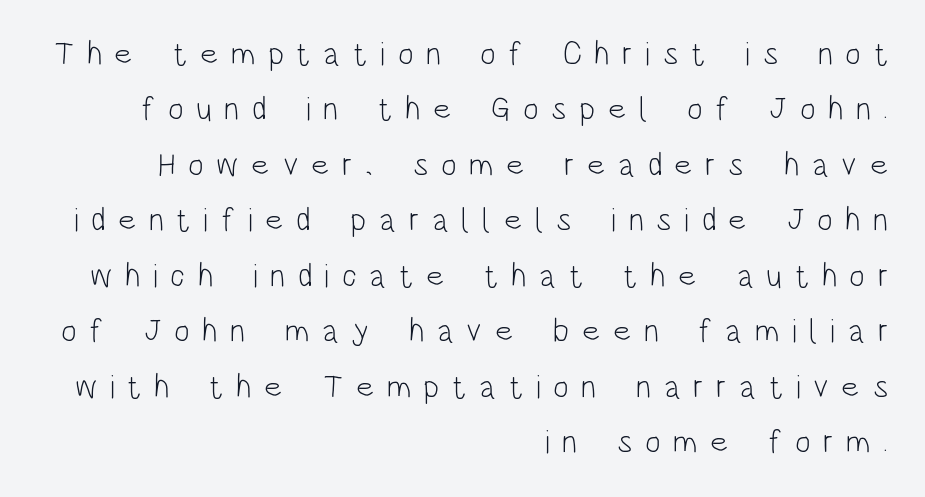
Think of a printed novel: that variable character pitch is what you see here. Check where the strokes stop: nothing finishes them off — pure sans. Each row of text sits above clean, open space. Spacing between characters has been opened up far beyond the box default.
